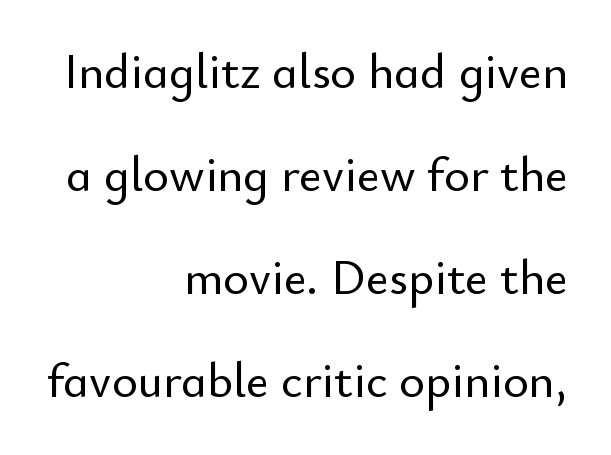
{"serif": "no", "italic": "no", "width": "normal", "stroke_contrast": "low", "x_height": "small", "monospaced": "no", "underline": "no", "align": "right", "line_spacing": "loose", "line_spacing_ratio": 2.1, "letter_spacing": "normal", "letter_spacing_em": 0.0, "glyph_px": 49}
